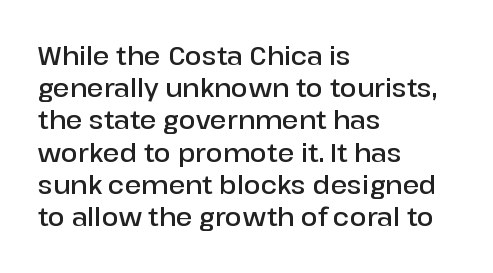
{"italic": "no", "bold": "semi", "underline": "no", "align": "left", "line_spacing": "normal", "line_spacing_ratio": 1.29, "letter_spacing": "normal", "letter_spacing_em": 0.0, "glyph_px": 25}
